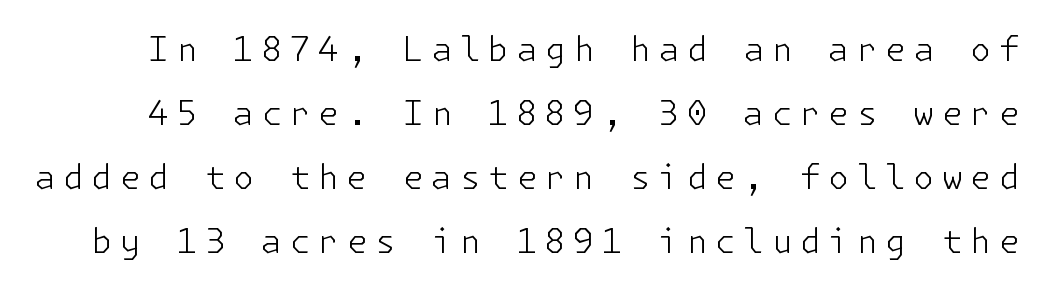
Q: Is the text bold? A: No.
Q: Is the text italic (slanted)? A: No, it is upright.
Q: Is the typeface a serif or a sans-serif typeface? A: Sans-serif.
Q: Is the text underlined? A: No.
Q: Is the spacing between letters normal or unusually wide? A: Unusually wide.
Q: Is the spacing between lines tight, normal or loose? A: Loose.
Q: Width (condensed, normal, or wide)? A: Normal.
Q: Stroke contrast? A: Low.
Q: x-height? A: Medium.
